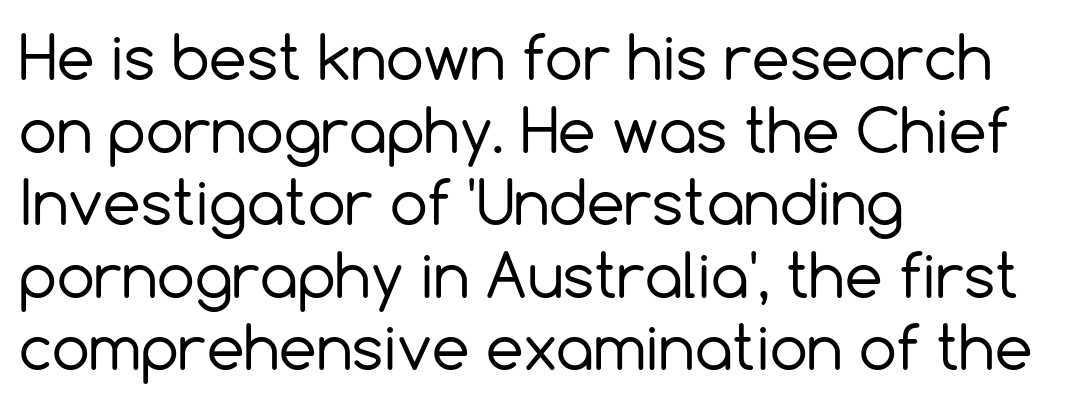
The passage shown is not underscored anywhere. This sample has the flowing, uneven cadence of proportional lettering. The rag falls on the right side of this text block. No letter is thick-stroked: the sample isn't bold. If you drew a line through each stem, it would be perfectly vertical. Nope, no serifs anywhere on these letters.
